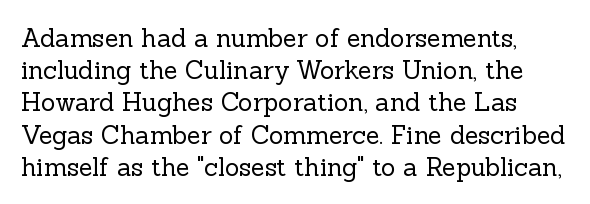
This block has exactly the height ordinary leading produces. The type sits square on the baseline with zero lean. Weight: regular or lighter. The words here are not underlined. Nobody touched the tracking dial on this one.
